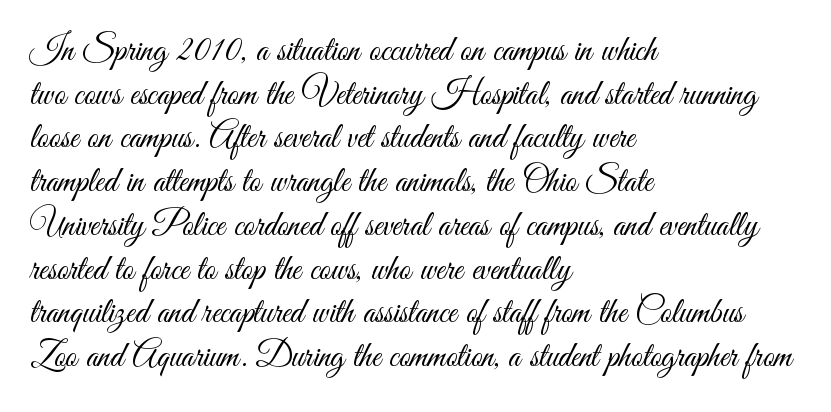
Q: Is the text bold? A: No.
Q: Is the text italic (slanted)? A: Yes.
Q: Is the typeface a serif or a sans-serif typeface? A: Sans-serif.
Q: Is the text underlined? A: No.
Q: How is the paragraph aligned? A: Left-aligned.
Q: Is the spacing between letters normal or unusually wide? A: Normal.
Q: Is the spacing between lines tight, normal or loose? A: Normal.
Q: Width (condensed, normal, or wide)? A: Condensed.
Q: Stroke contrast? A: Medium.
Q: x-height? A: Small.
Q: Monospaced? A: No.
